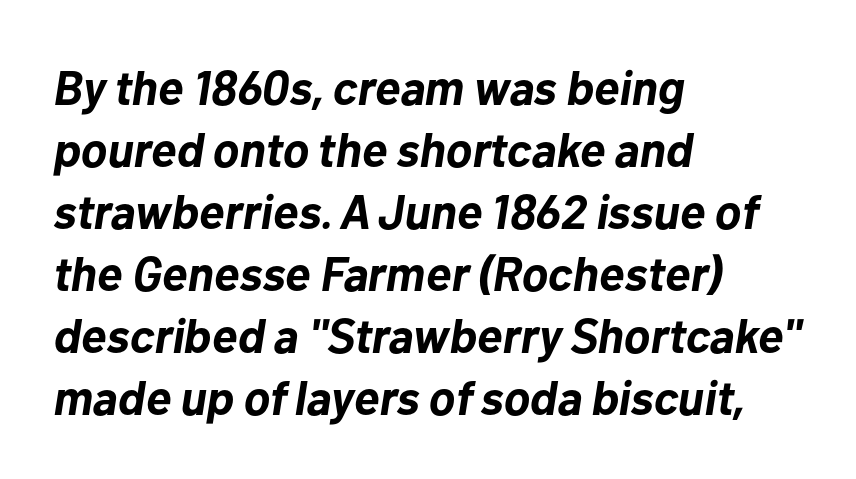
{"italic": "yes", "lean": "right", "slant_degrees": 10, "bold": "yes", "weight": "bold", "width": "normal", "stroke_contrast": "low", "x_height": "medium", "monospaced": "no", "underline": "no", "align": "left", "line_spacing": "normal", "line_spacing_ratio": 1.29, "letter_spacing": "normal", "letter_spacing_em": 0.0, "glyph_px": 48}
